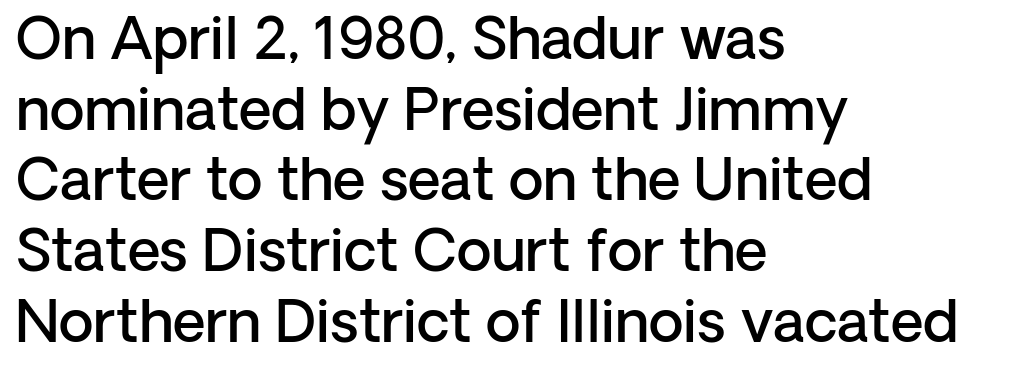
{"serif": "no", "italic": "no", "bold": "semi", "weight": "semibold", "width": "normal", "stroke_contrast": "low", "x_height": "medium", "monospaced": "no", "underline": "no", "align": "left", "line_spacing_ratio": 1.24, "letter_spacing": "normal", "letter_spacing_em": 0.0, "glyph_px": 57}
